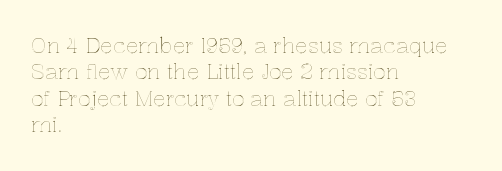
Is there much room between lines? A standard amount, neither cramped nor airy. The line texture is even and compact thanks to regular tracking. In terms of posture, this sample is upright. The paragraph has a hard left edge and a soft right edge. The strip under each line holds only bare page.
